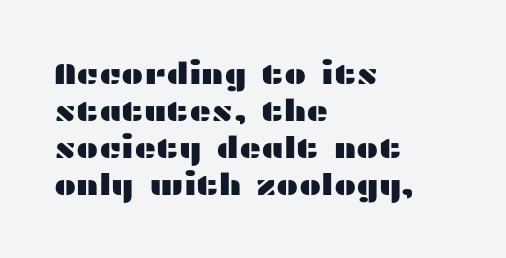
Q: Is the text italic (slanted)? A: No, it is upright.
Q: Is the typeface a serif or a sans-serif typeface? A: Sans-serif.
Q: Is the text underlined? A: No.
Q: How is the paragraph aligned? A: Left-aligned.
Q: Is the spacing between letters normal or unusually wide? A: Normal.
Q: Width (condensed, normal, or wide)? A: Wide.
Q: Stroke contrast? A: Medium.
Q: x-height? A: Medium.
Q: Monospaced? A: No.
